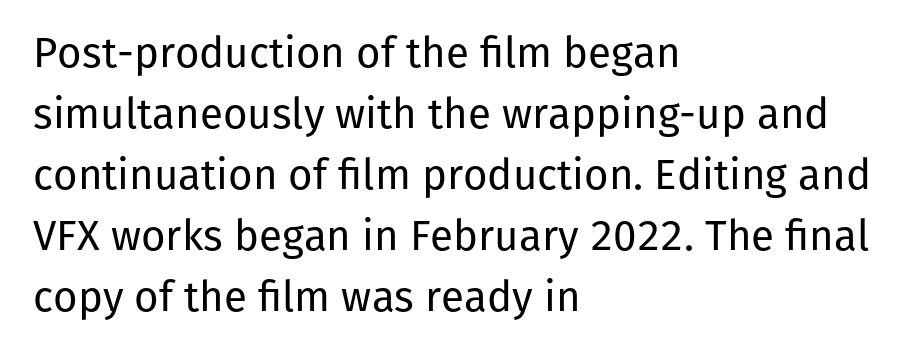
{"serif": "no", "italic": "no", "bold": "no", "weight": "regular", "width": "normal", "stroke_contrast": "low", "x_height": "medium", "monospaced": "no", "underline": "no", "align": "left", "line_spacing": "normal", "line_spacing_ratio": 1.45, "letter_spacing": "normal", "letter_spacing_em": 0.0, "glyph_px": 42}
